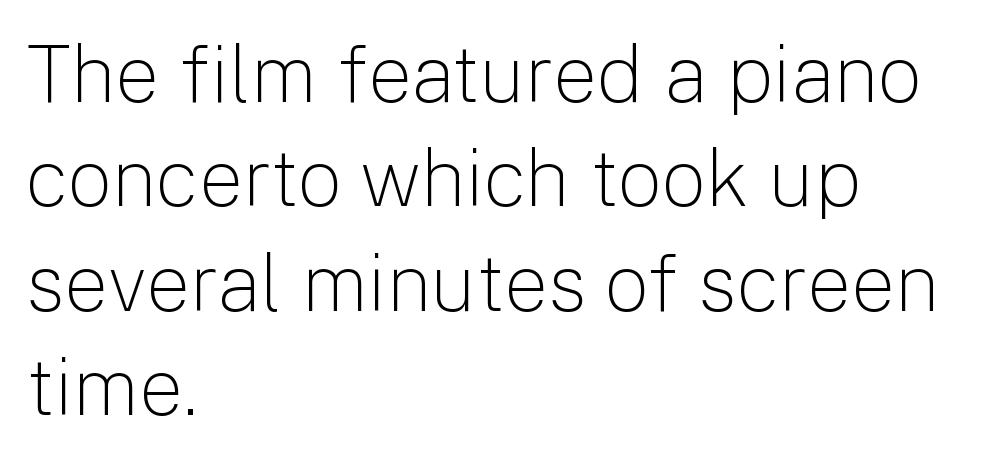
Q: Is the text bold? A: No.
Q: Is the text italic (slanted)? A: No, it is upright.
Q: Is the typeface a serif or a sans-serif typeface? A: Sans-serif.
Q: Is the text underlined? A: No.
Q: How is the paragraph aligned? A: Left-aligned.
Q: Is the spacing between letters normal or unusually wide? A: Normal.
Q: Is the spacing between lines tight, normal or loose? A: Normal.
Q: Width (condensed, normal, or wide)? A: Normal.
Q: Stroke contrast? A: Low.
Q: x-height? A: Medium.
Q: Monospaced? A: No.
